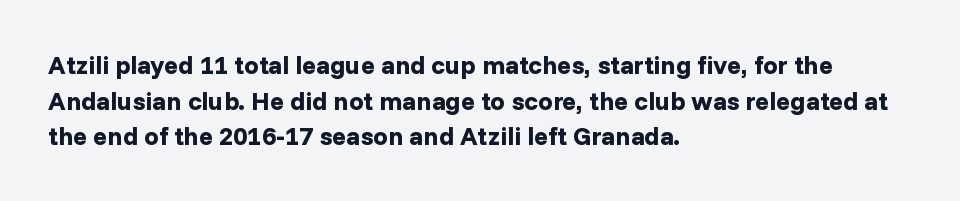
Q: Is the text bold? A: Yes.
Q: Is the text italic (slanted)? A: No, it is upright.
Q: Is the text underlined? A: No.
Q: How is the paragraph aligned? A: Left-aligned.
Q: Is the spacing between letters normal or unusually wide? A: Normal.
Q: Is the spacing between lines tight, normal or loose? A: Normal.
